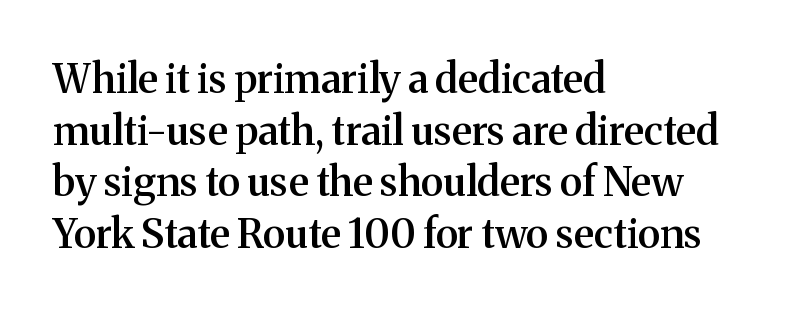
Q: Is the text bold? A: Semi-bold.
Q: Is the text italic (slanted)? A: No, it is upright.
Q: Is the typeface a serif or a sans-serif typeface? A: Serif.
Q: Is the text underlined? A: No.
Q: How is the paragraph aligned? A: Left-aligned.
Q: Is the spacing between letters normal or unusually wide? A: Normal.
Q: Is the spacing between lines tight, normal or loose? A: Normal.
Q: Width (condensed, normal, or wide)? A: Normal.
Q: Stroke contrast? A: Medium.
Q: x-height? A: Medium.
Q: Monospaced? A: No.
